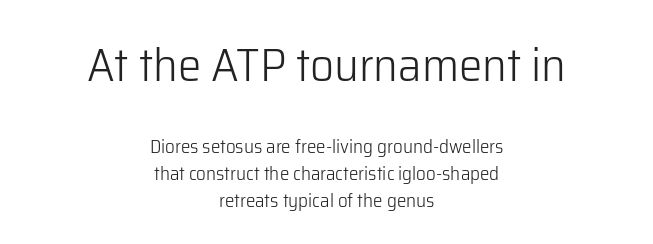
Q: Is the text bold? A: No.
Q: Is the text italic (slanted)? A: No, it is upright.
Q: Is the typeface a serif or a sans-serif typeface? A: Sans-serif.
Q: Is the text underlined? A: No.
Q: How is the paragraph aligned? A: Centered.
Q: Is the spacing between letters normal or unusually wide? A: Normal.
Q: Is the spacing between lines tight, normal or loose? A: Normal.
Q: Which block of text is set in a larger size, the first (top) or the second (bottom)? A: The first (top) one.
Q: Width (condensed, normal, or wide)? A: Normal.
Q: Stroke contrast? A: Low.
Q: x-height? A: Medium.
Q: Monospaced? A: No.
